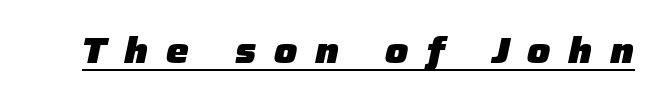
{"italic": "yes", "lean": "right", "slant_degrees": 12, "bold": "yes", "weight": "heavy", "width": "normal", "stroke_contrast": "low", "x_height": "medium", "monospaced": "no", "underline": "yes", "letter_spacing": "wide", "letter_spacing_em": 0.49, "glyph_px": 36}
